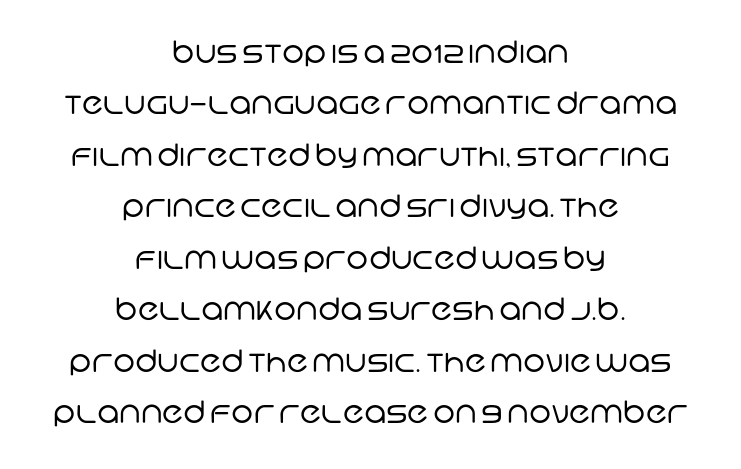
The image shows 31 px regular-weight sans-serif type; set centered, normal line spacing (1.66x), normal letter spacing, not underlined; low stroke contrast and a large x-height.
